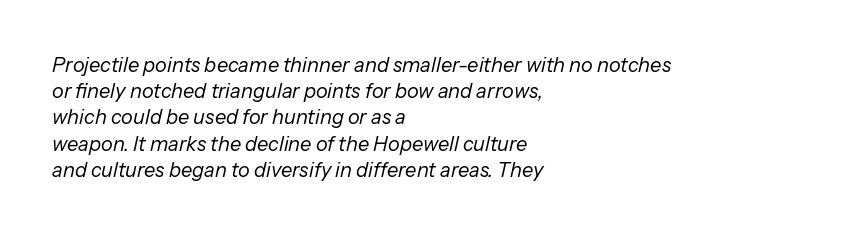
{"italic": "yes", "lean": "right", "slant_degrees": 13, "bold": "no", "underline": "no", "align": "left", "line_spacing": "normal", "line_spacing_ratio": 1.31, "letter_spacing": "normal", "letter_spacing_em": 0.0, "glyph_px": 20}
